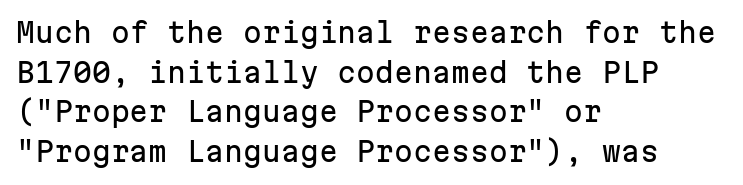
Q: Is the text italic (slanted)? A: No, it is upright.
Q: Is the text underlined? A: No.
Q: How is the paragraph aligned? A: Left-aligned.
Q: Is the spacing between letters normal or unusually wide? A: Normal.
Q: Is the spacing between lines tight, normal or loose? A: Normal.
